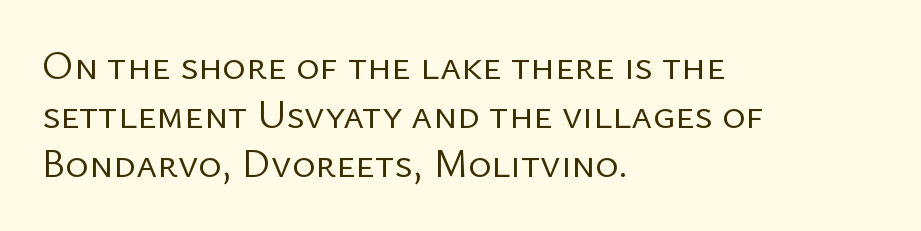
Q: Is the text bold? A: No.
Q: Is the text italic (slanted)? A: No, it is upright.
Q: Is the typeface a serif or a sans-serif typeface? A: Sans-serif.
Q: Is the text underlined? A: No.
Q: How is the paragraph aligned? A: Left-aligned.
Q: Is the spacing between letters normal or unusually wide? A: Normal.
Q: Width (condensed, normal, or wide)? A: Normal.
Q: Stroke contrast? A: Low.
Q: x-height? A: Medium.
Q: Monospaced? A: No.
